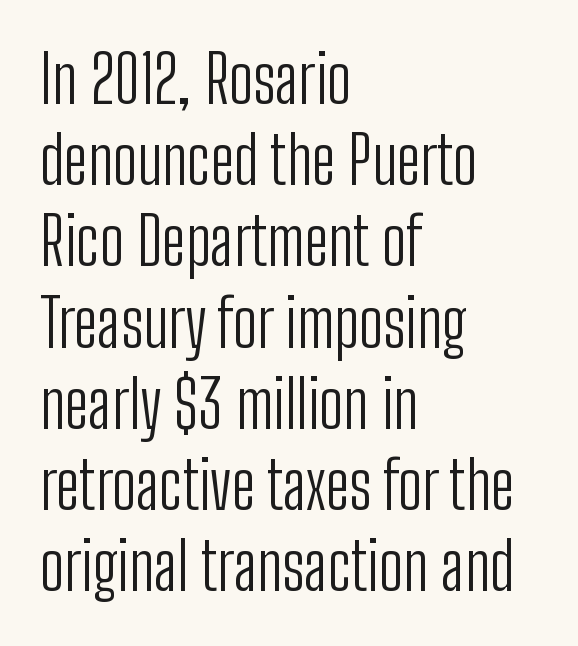
Reading down the column, the eye jumps a familiar distance to each next line. This sample is left-justified, so line endings fall wherever the words run out. A typesetter would call this zero additional tracking. Is this a heavy cut? Hardly; it is regular or lighter.
